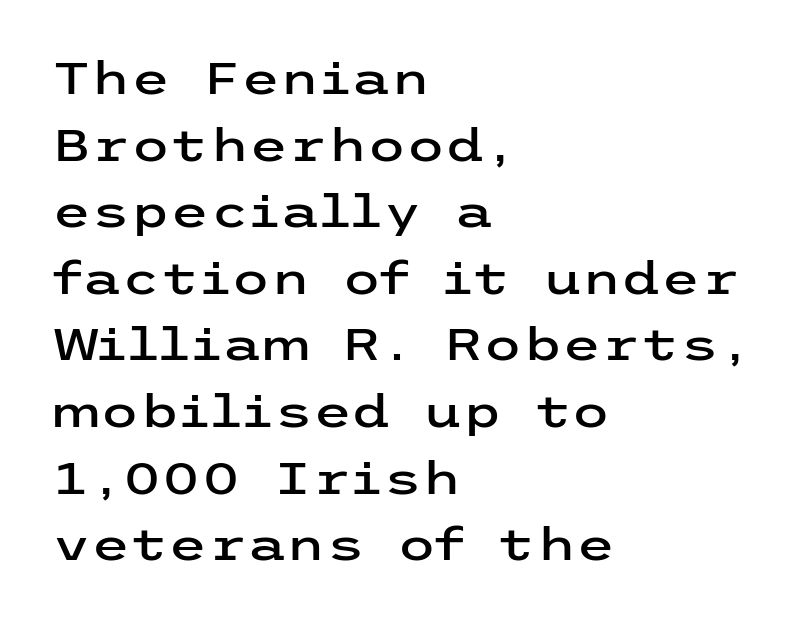
The image shows 45 px wide sans-serif type, upright; set left-aligned, normal line spacing (1.48x), normal letter spacing, not underlined; low stroke contrast and a medium x-height.
